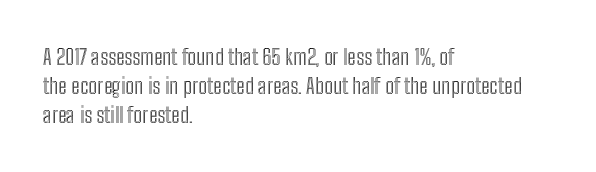
It's the straight-up-and-down kind of type. The horizontal fit of the characters is conventional and even. These lines are set flush left with a ragged right edge. Glance below the letters and you will spot only blank space.
